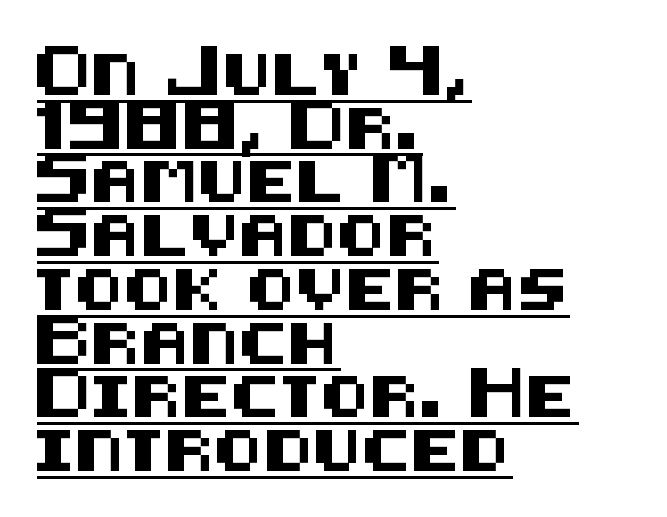
The image shows 41 px sans-serif type, upright; set left-aligned, normal line spacing (1.31x), normal letter spacing, underlined; medium stroke contrast and a large x-height.
